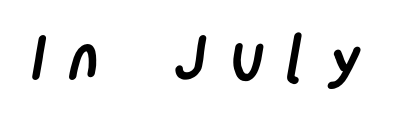
{"serif": "no", "bold": "yes", "weight": "semibold", "width": "condensed", "stroke_contrast": "low", "x_height": "large", "monospaced": "no", "underline": "no", "letter_spacing": "wide", "letter_spacing_em": 0.39, "glyph_px": 60}
